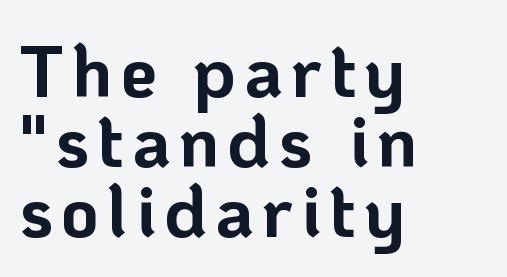
{"serif": "no", "italic": "no", "bold": "yes", "weight": "bold", "width": "normal", "stroke_contrast": "low", "x_height": "medium", "monospaced": "no", "underline": "no", "align": "left", "line_spacing": "tight", "line_spacing_ratio": 0.96, "glyph_px": 73}
